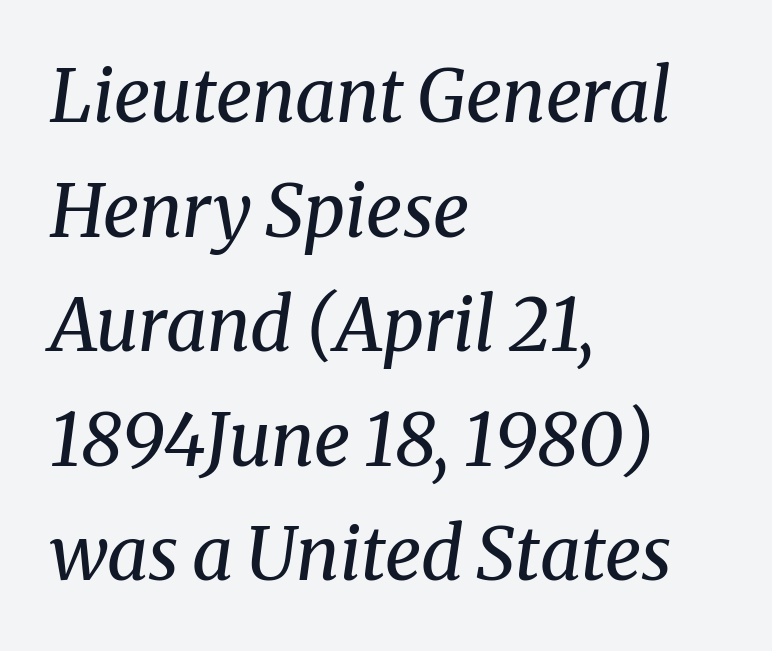
Q: Is the text bold? A: No.
Q: Is the text italic (slanted)? A: Yes, it leans right by about 8 degrees.
Q: Is the typeface a serif or a sans-serif typeface? A: Serif.
Q: Is the text underlined? A: No.
Q: How is the paragraph aligned? A: Left-aligned.
Q: Is the spacing between letters normal or unusually wide? A: Normal.
Q: Is the spacing between lines tight, normal or loose? A: Normal.
Q: Width (condensed, normal, or wide)? A: Normal.
Q: Stroke contrast? A: Medium.
Q: x-height? A: Medium.
Q: Monospaced? A: No.
